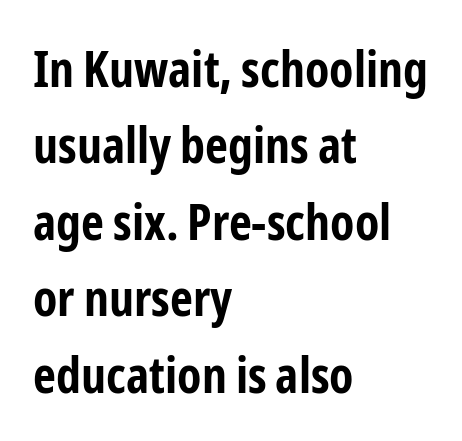
Q: Is the text bold? A: Yes.
Q: Is the text italic (slanted)? A: No, it is upright.
Q: Is the typeface a serif or a sans-serif typeface? A: Sans-serif.
Q: Is the text underlined? A: No.
Q: How is the paragraph aligned? A: Left-aligned.
Q: Is the spacing between letters normal or unusually wide? A: Normal.
Q: Is the spacing between lines tight, normal or loose? A: Normal.
Q: Width (condensed, normal, or wide)? A: Condensed.
Q: Stroke contrast? A: Low.
Q: x-height? A: Medium.
Q: Monospaced? A: No.
